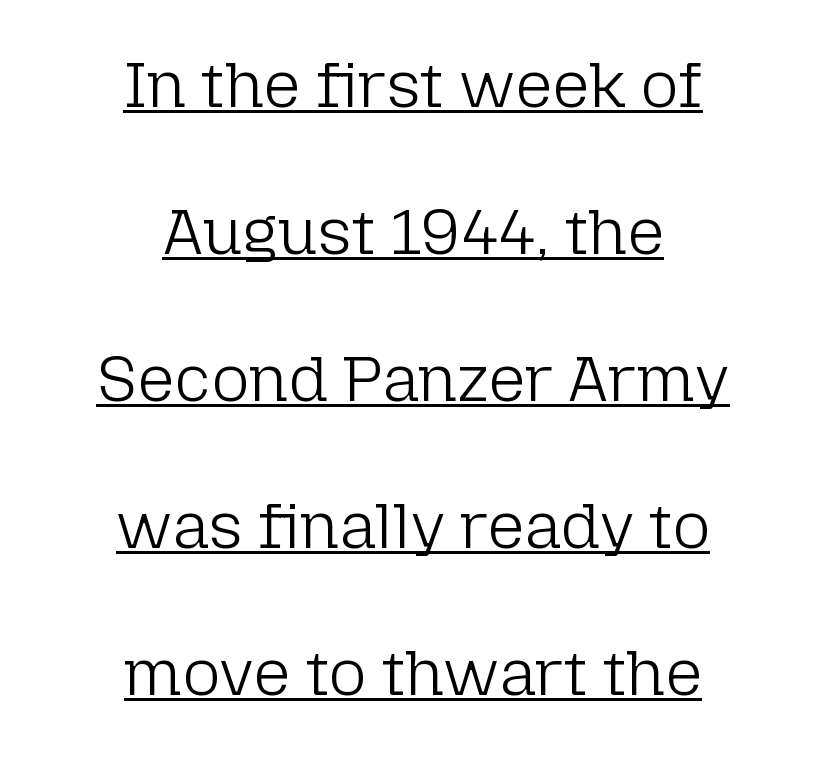
{"serif": "no", "italic": "no", "bold": "no", "weight": "light", "width": "normal", "stroke_contrast": "low", "x_height": "medium", "monospaced": "no", "underline": "yes", "align": "center", "line_spacing": "loose", "line_spacing_ratio": 2.26, "letter_spacing": "normal", "letter_spacing_em": 0.0, "glyph_px": 65}
